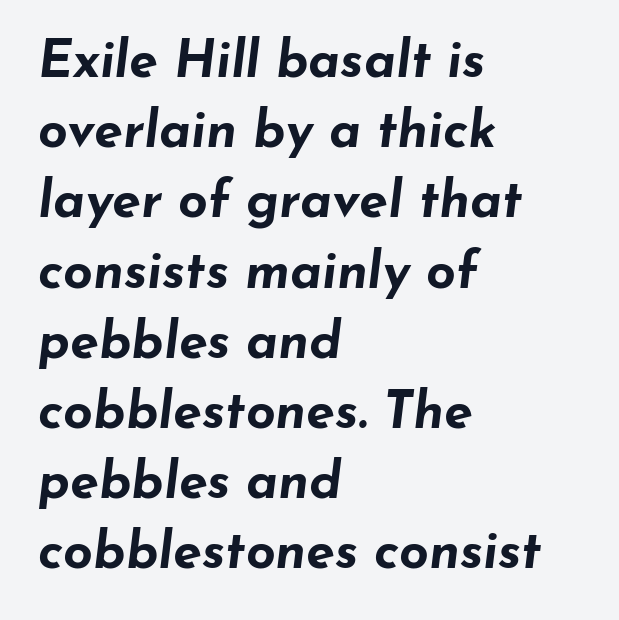
The image shows 52 px bold, wide type, italic (leaning right); set left-aligned, normal line spacing (1.35x), normal letter spacing, not underlined; low stroke contrast and a small x-height.
